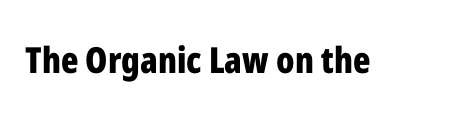
Q: Is the text bold? A: Yes.
Q: Is the text italic (slanted)? A: No, it is upright.
Q: Is the typeface a serif or a sans-serif typeface? A: Sans-serif.
Q: Is the text underlined? A: No.
Q: Is the spacing between letters normal or unusually wide? A: Normal.
Q: Width (condensed, normal, or wide)? A: Condensed.
Q: Stroke contrast? A: Low.
Q: x-height? A: Medium.
Q: Monospaced? A: No.
